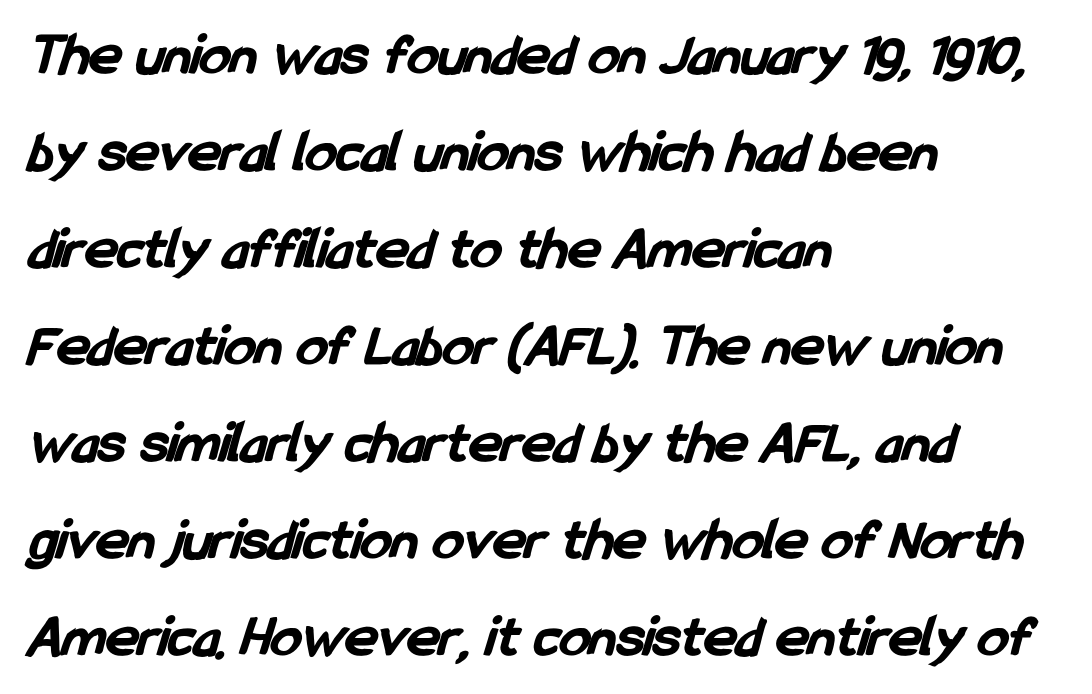
The image shows 61 px bold, condensed sans-serif type; set left-aligned, normal line spacing (1.59x), normal letter spacing, not underlined; low stroke contrast and a medium x-height.
